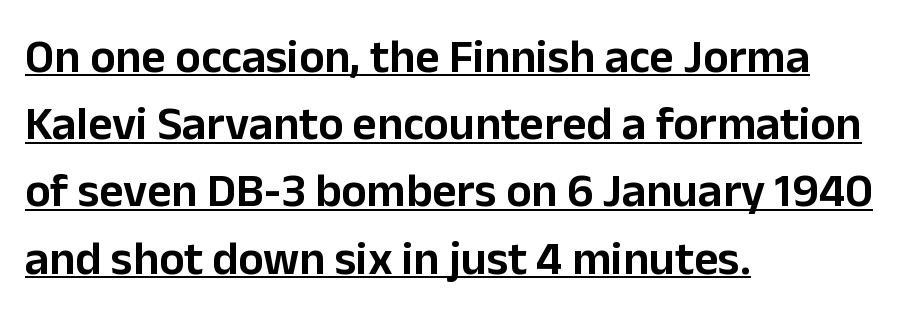
The letters advance in unequal steps, a hallmark of proportional type. In terms of letterform style, serifs are entirely absent. Standard letterfit; no display-style spreading of the glyphs. Rows of type keep a routine distance in the vertical direction.
